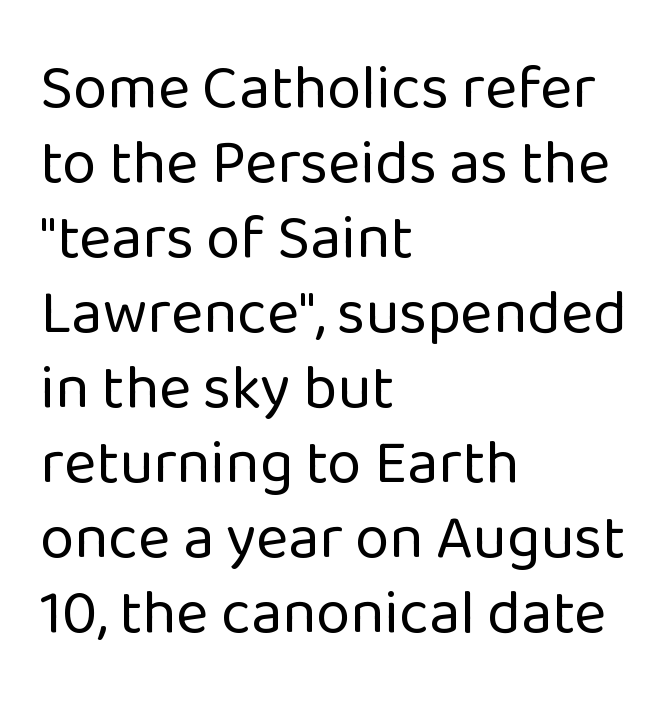
The image shows 62 px regular-weight sans-serif type, upright; set left-aligned, line spacing 1.21x, normal letter spacing, not underlined; low stroke contrast and a medium x-height.
